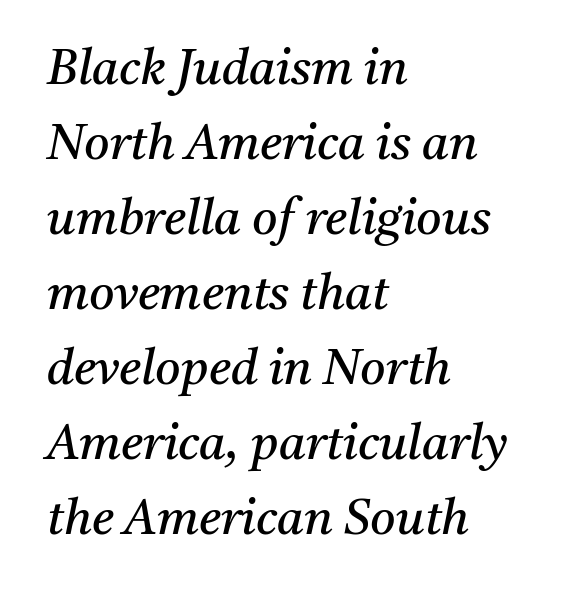
The rendering uses a moderate line-height, typical for paragraphs. Type without underlining. Casual observation: everything's shoved over to the left. Looks like regular typesetting: each glyph gets only the width it needs. Honestly, the letter spacing is just normal — you wouldn't notice it.
